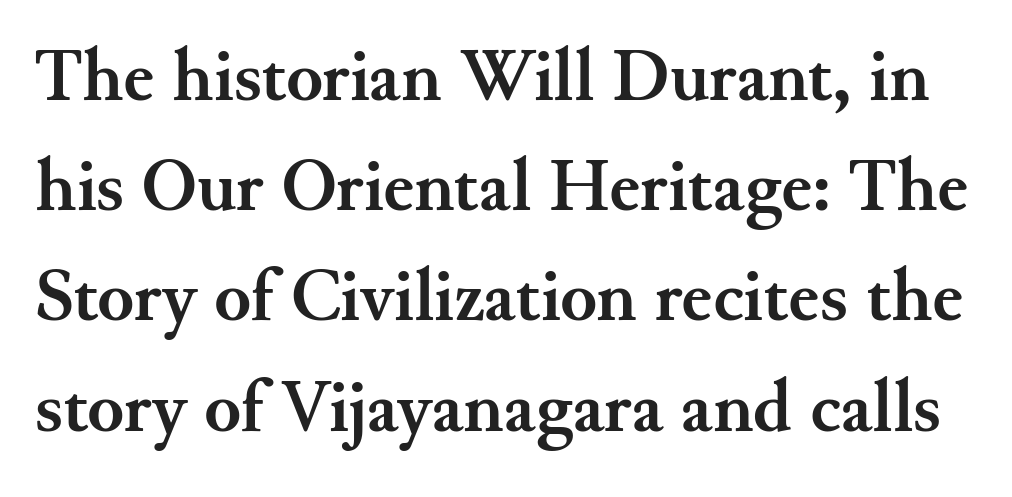
{"serif": "yes", "italic": "no", "bold": "yes", "weight": "semibold", "width": "normal", "stroke_contrast": "medium", "x_height": "small", "monospaced": "no", "underline": "no", "line_spacing": "normal", "line_spacing_ratio": 1.47, "letter_spacing": "normal", "letter_spacing_em": 0.0, "glyph_px": 75}
